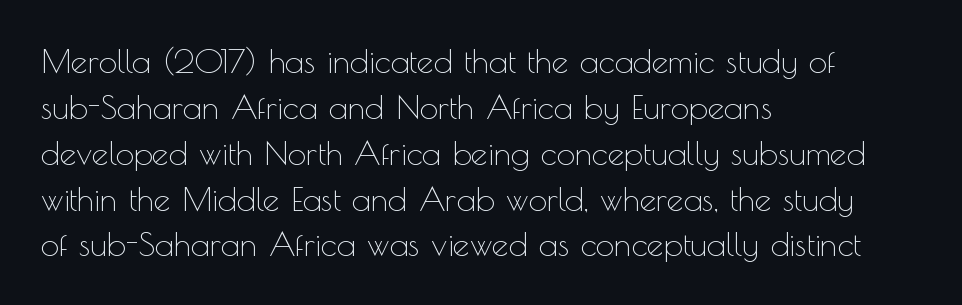
Left-aligned paragraph, ragged on the right. Italic? Not at all — the glyphs are vertical. Words appear dense and cohesive because spacing is normal. Bold? No — there's no thickening of the strokes. The passage shown stacks its lines at a standard gap.
